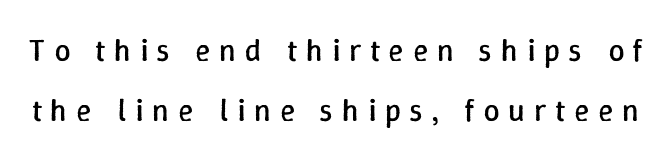
Each row of text sits above clean, open space. Caption: face not bold, strokes unweighted. Character widths vary here, with narrow letters taking less room than wide ones. The letters stand upright; this is a roman face.
